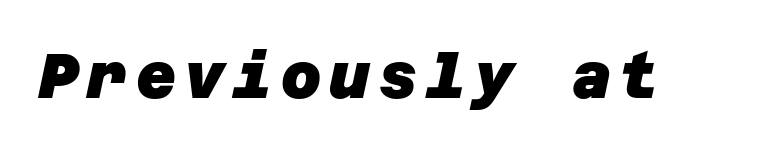
This rendering features lettering with no underline. Does the type have serifs? No, each stem ends abruptly. Thick stems and heavy bowls — unmistakably bold.
